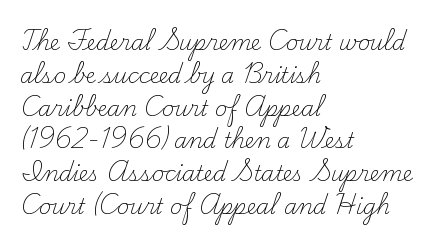
The image shows 21 px text type; set left-aligned, normal line spacing (1.56x), normal letter spacing, not underlined.
